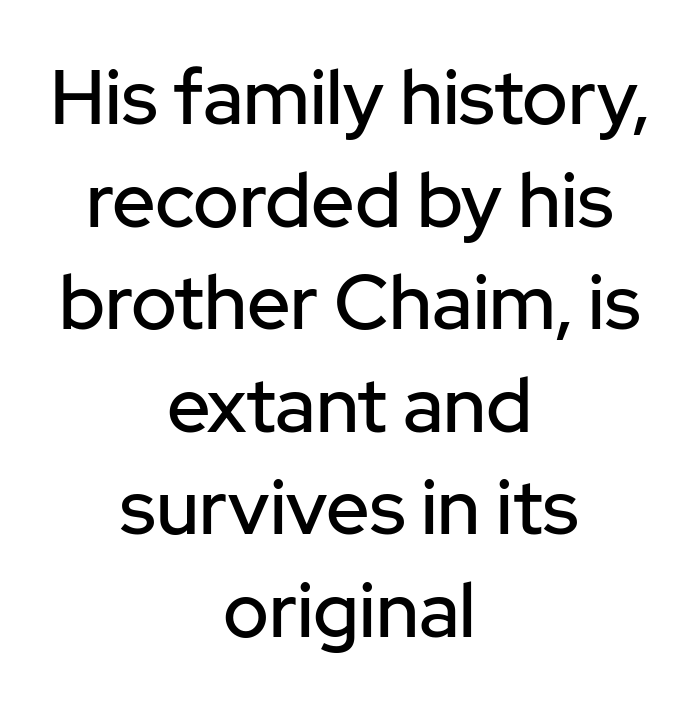
Evenly set lines give the paragraph a standard silhouette. Compared with typical body copy, the letter spacing here is the same. No word sits above an underline. Each letter keeps its own natural width here, so spacing adapts to shape.
